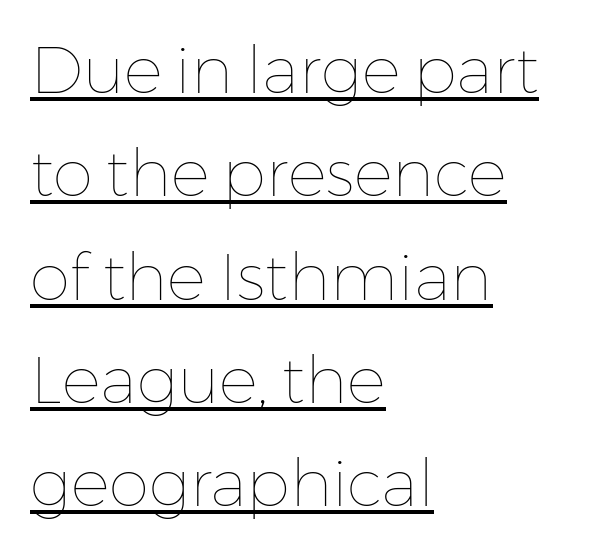
The image shows 65 px thin type, upright; set left-aligned, normal line spacing (1.59x), normal letter spacing, underlined; low stroke contrast and a medium x-height.
